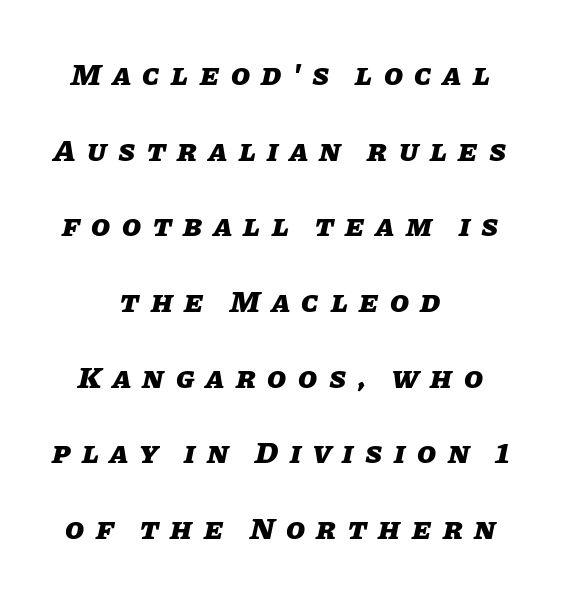
The image shows 31 px heavy type, italic (leaning right); set centered, loose line spacing (2.44x), unusually wide letter spacing (+0.37 em), not underlined; low stroke contrast and a large x-height.
